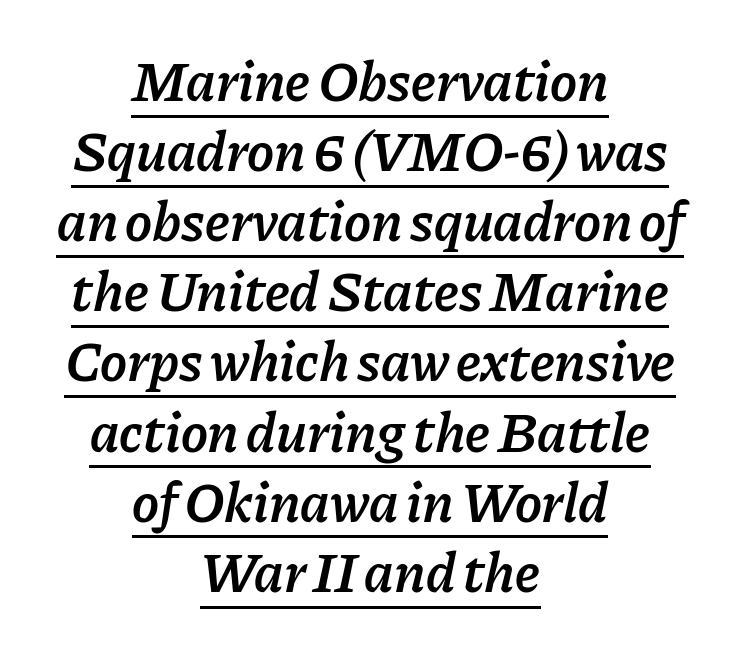
In terms of weight, the rendering is demibold, just under bold. Varying glyph widths throughout — classic text-font behaviour. Underline: present. Inter-character spacing is left at the font's built-in metrics. The rag falls on both sides of this text block equally.
